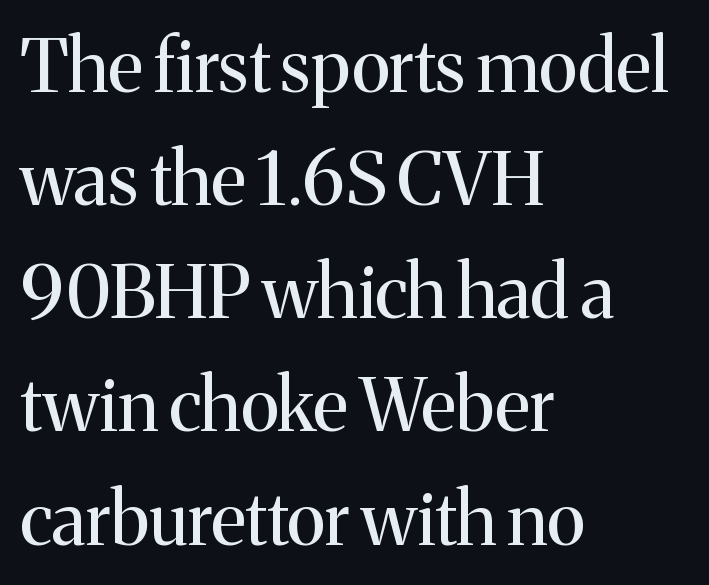
Q: Is the text bold? A: No.
Q: Is the text italic (slanted)? A: No, it is upright.
Q: Is the typeface a serif or a sans-serif typeface? A: Serif.
Q: Is the text underlined? A: No.
Q: How is the paragraph aligned? A: Left-aligned.
Q: Is the spacing between letters normal or unusually wide? A: Normal.
Q: Is the spacing between lines tight, normal or loose? A: Normal.
Q: Width (condensed, normal, or wide)? A: Normal.
Q: Stroke contrast? A: Medium.
Q: x-height? A: Medium.
Q: Monospaced? A: No.
